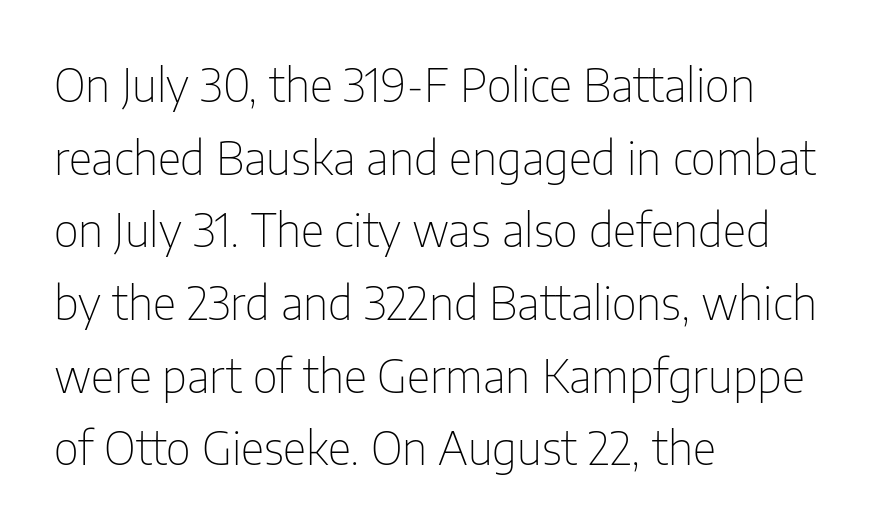
Standard letterfit; no display-style spreading of the glyphs. The weight would be labelled regular, book, light, or lighter still. Do the characters align in a grid? No, the font is proportional. The rag falls on the right side of this text block. Letterform terminals end flat and unadorned throughout the passage. The specimen reads as upright at a glance.
